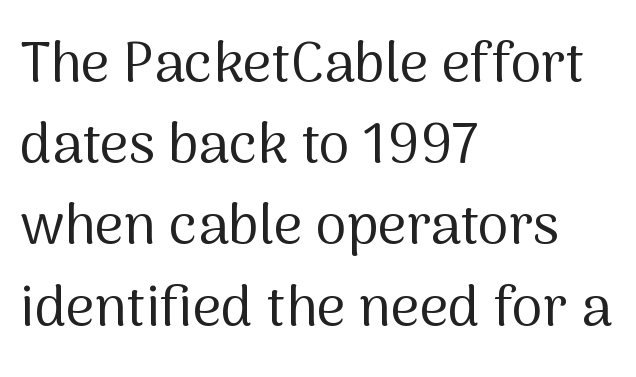
The image shows 56 px regular-weight sans-serif type, upright; set left-aligned, normal line spacing (1.45x), normal letter spacing, not underlined; medium stroke contrast and a medium x-height.
